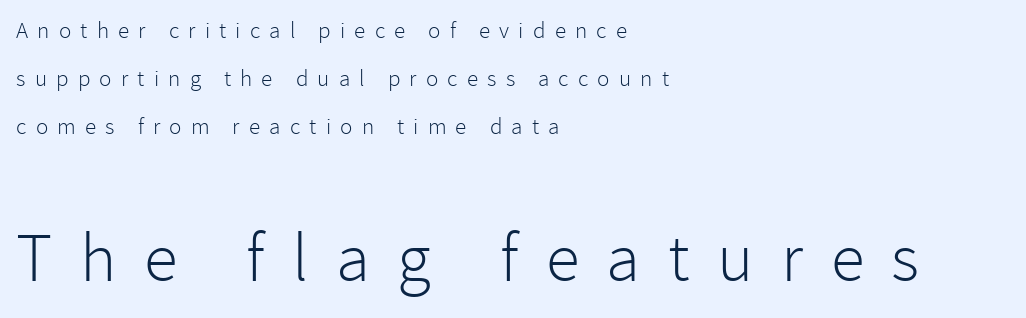
{"serif": "no", "italic": "no", "bold": "no", "weight": "light", "width": "normal", "stroke_contrast": "low", "x_height": "medium", "monospaced": "no", "underline": "no", "align": "left", "line_spacing": "loose", "line_spacing_ratio": 2.08, "letter_spacing": "wide", "letter_spacing_em": 0.4, "larger_block": "second", "size_ratio": 3.0, "glyph_px": 69}
